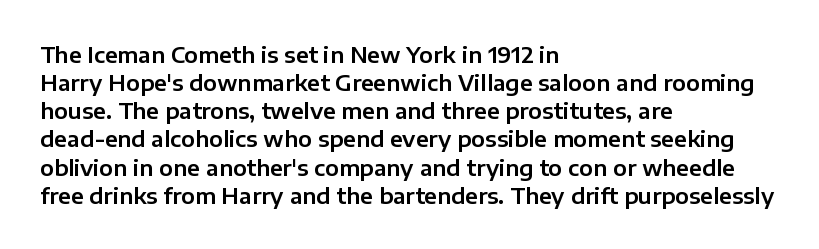
Q: Is the text italic (slanted)? A: No, it is upright.
Q: Is the text underlined? A: No.
Q: How is the paragraph aligned? A: Left-aligned.
Q: Is the spacing between letters normal or unusually wide? A: Normal.
Q: Is the spacing between lines tight, normal or loose? A: Normal.
